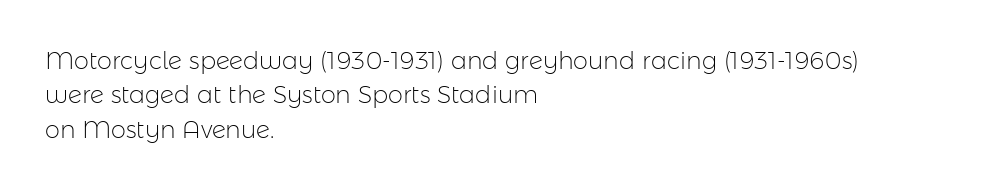
Q: Is the text bold? A: No.
Q: Is the text italic (slanted)? A: No, it is upright.
Q: Is the text underlined? A: No.
Q: How is the paragraph aligned? A: Left-aligned.
Q: Is the spacing between letters normal or unusually wide? A: Normal.
Q: Is the spacing between lines tight, normal or loose? A: Normal.
